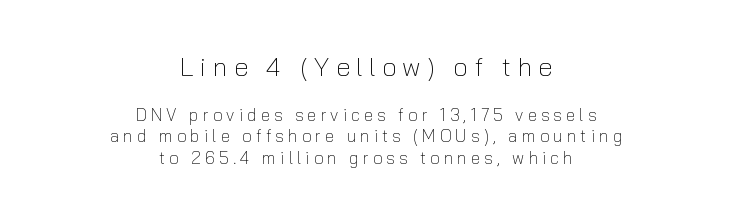
The image shows 26 px text type, upright; set centered, normal line spacing (1.27x), unusually wide letter spacing (+0.24 em), not underlined; the first (top) block is 1.53x larger.
